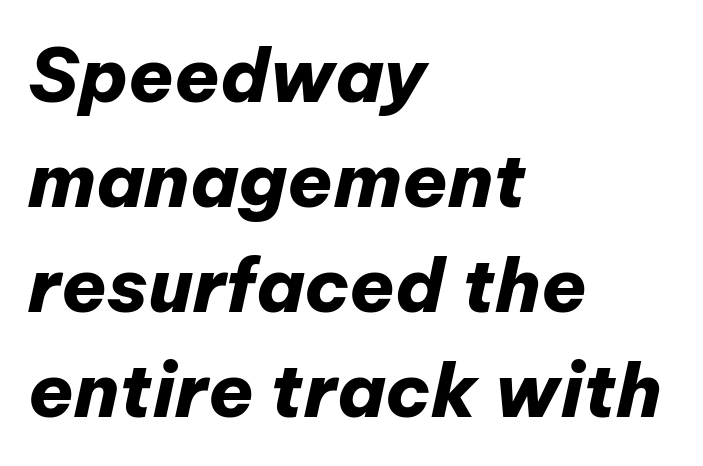
Q: Is the text bold? A: Yes.
Q: Is the text italic (slanted)? A: Yes, it leans right by about 12 degrees.
Q: Is the text underlined? A: No.
Q: How is the paragraph aligned? A: Left-aligned.
Q: Is the spacing between letters normal or unusually wide? A: Normal.
Q: Is the spacing between lines tight, normal or loose? A: Normal.
Q: Width (condensed, normal, or wide)? A: Normal.
Q: Stroke contrast? A: Low.
Q: x-height? A: Medium.
Q: Monospaced? A: No.
